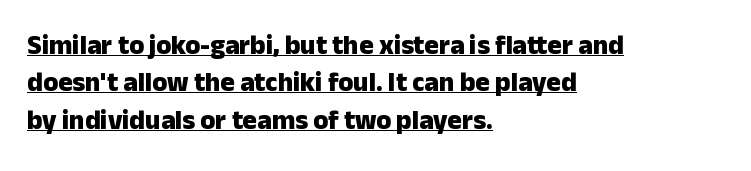
{"italic": "no", "bold": "yes", "underline": "yes", "align": "left", "line_spacing": "normal", "line_spacing_ratio": 1.38, "letter_spacing": "normal", "letter_spacing_em": 0.0, "glyph_px": 27}
